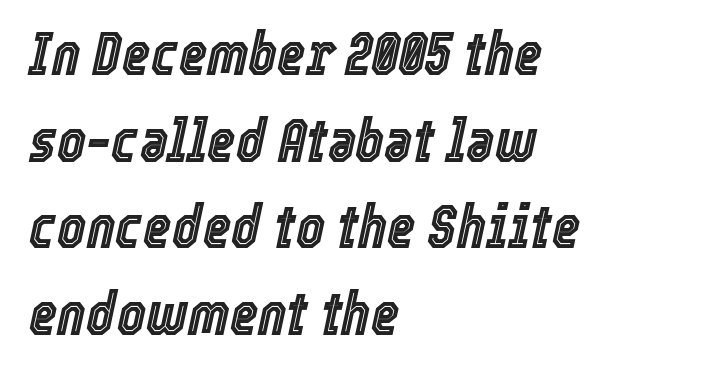
The image shows 61 px condensed type, italic (leaning right); set left-aligned, normal line spacing (1.42x), normal letter spacing, not underlined; a medium x-height.
